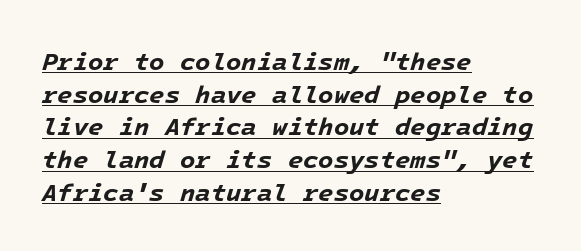
The image shows 25 px bold type, italic (leaning right); set left-aligned, normal line spacing (1.31x), normal letter spacing, underlined.
